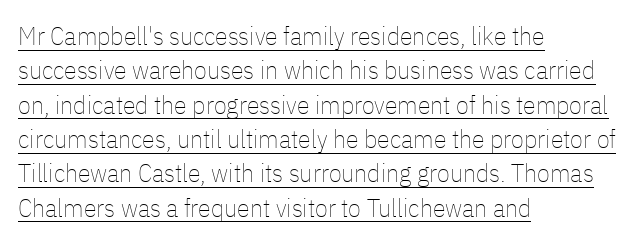
The image shows 26 px text type, upright; set left-aligned, normal line spacing (1.32x), normal letter spacing, underlined.
